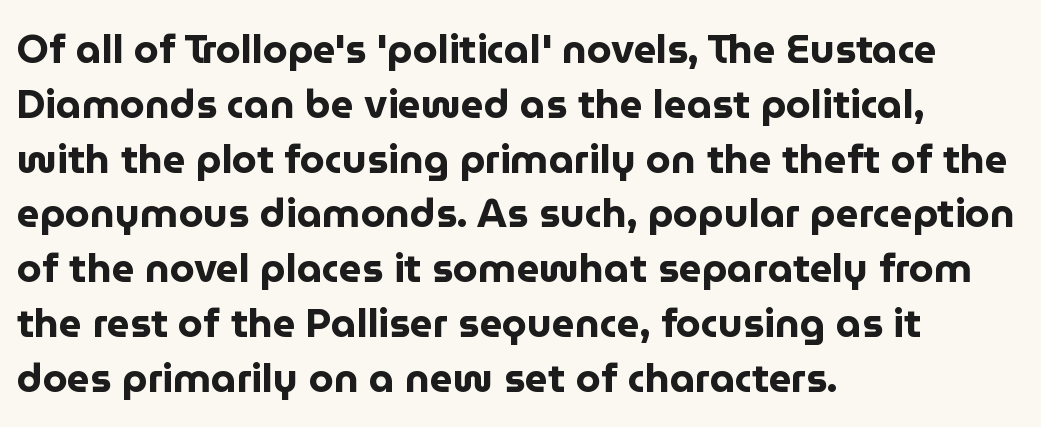
The font's upright variant was chosen for this text. A normal amount of white space separates one row of letters from the next. Examine the stroke ends and you'll find no serifs. The rendering anchors every line to the left-hand side. You could not count columns in this text — the font is proportionally spaced. The sample has been set heavy, in full bold.
